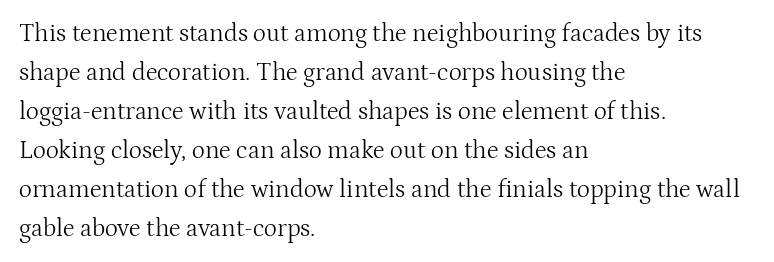
The space between consecutive lines is moderate. In terms of letterspacing, this is plain default setting. This rendering features lettering with no underline. Is the stroke heavy? The answer is a plain regular-or-lighter.
